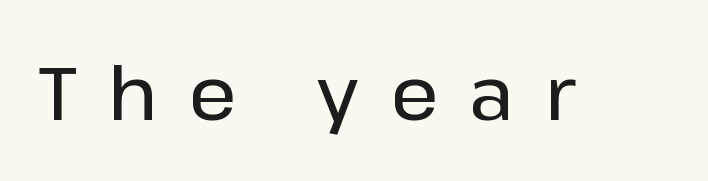
{"serif": "no", "italic": "no", "width": "normal", "stroke_contrast": "low", "x_height": "medium", "monospaced": "no", "underline": "no", "letter_spacing": "wide", "letter_spacing_em": 0.41, "glyph_px": 75}
